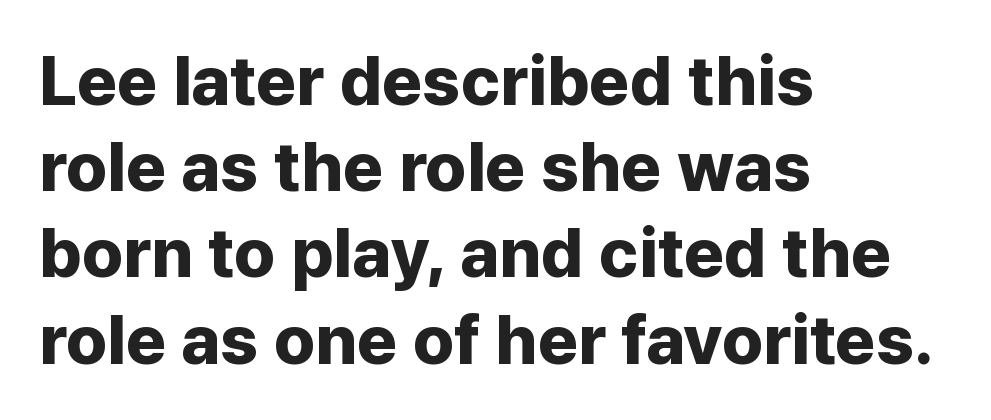
{"serif": "no", "italic": "no", "bold": "yes", "weight": "bold", "width": "normal", "stroke_contrast": "low", "x_height": "medium", "monospaced": "no", "underline": "no", "align": "left", "line_spacing": "normal", "line_spacing_ratio": 1.25, "letter_spacing": "normal", "letter_spacing_em": 0.0, "glyph_px": 69}
